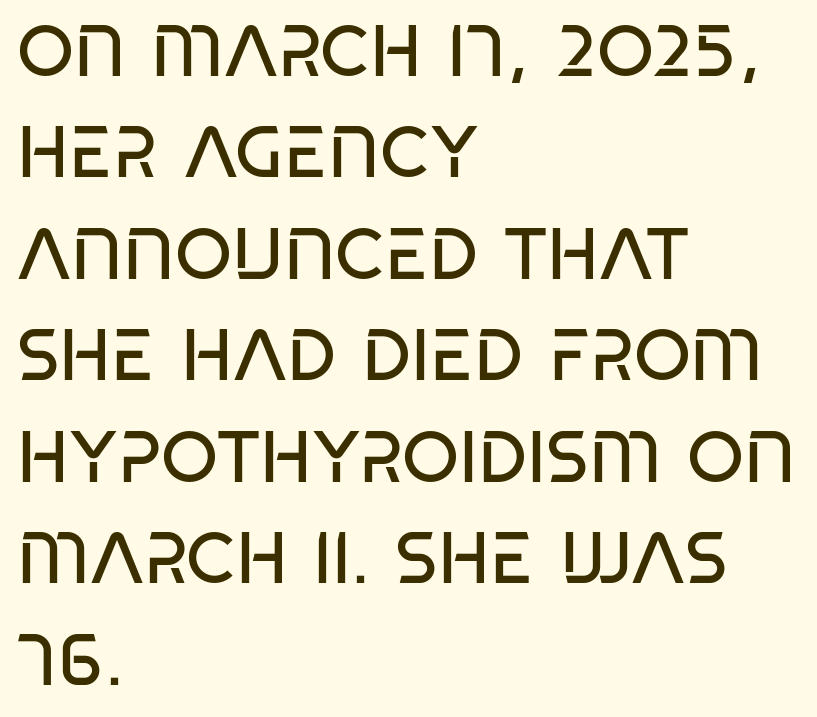
The image shows 73 px regular-weight, condensed sans-serif type; set left-aligned, normal line spacing (1.39x), normal letter spacing, not underlined; low stroke contrast and a large x-height.
